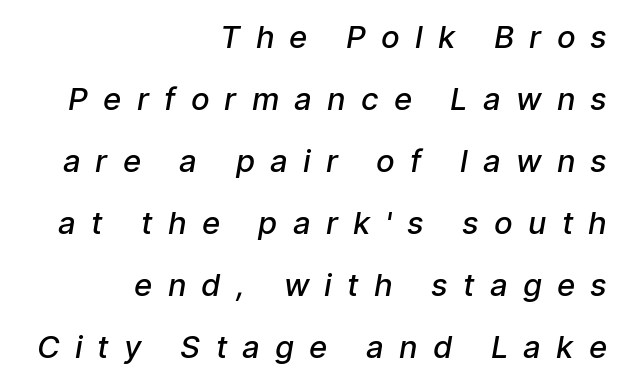
The paragraph shown leans on its right margin. Display-style spreading of the glyphs; the letterfit is very open. The string is rendered with underlining switched off. You could not count columns in this text — the font is proportionally spaced.
